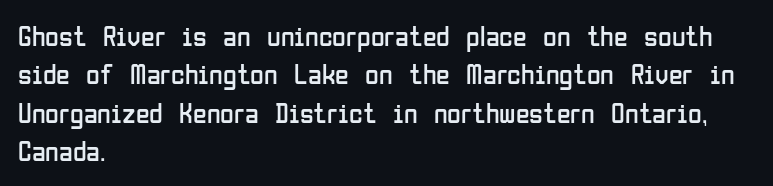
{"serif": "no", "italic": "no", "bold": "no", "weight": "regular", "width": "condensed", "stroke_contrast": "low", "x_height": "medium", "monospaced": "no", "underline": "no", "align": "left", "line_spacing": "normal", "line_spacing_ratio": 1.37, "letter_spacing": "normal", "letter_spacing_em": 0.0, "glyph_px": 28}
